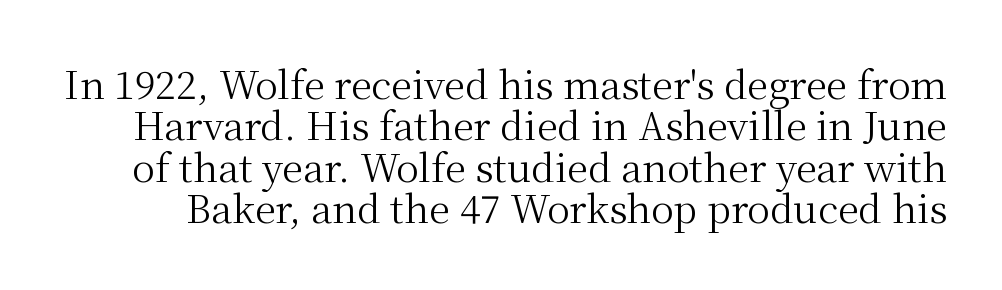
{"serif": "yes", "italic": "no", "bold": "no", "weight": "regular", "width": "normal", "stroke_contrast": "medium", "x_height": "medium", "monospaced": "no", "underline": "no", "line_spacing": "tight", "line_spacing_ratio": 1.09, "letter_spacing": "normal", "letter_spacing_em": 0.0, "glyph_px": 38}
